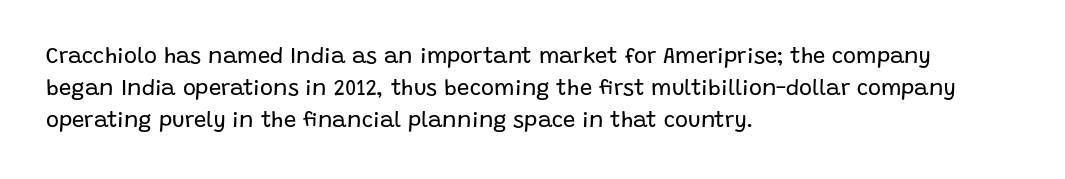
The image shows 22 px text type, upright; set left-aligned, normal line spacing (1.45x), normal letter spacing, not underlined.
